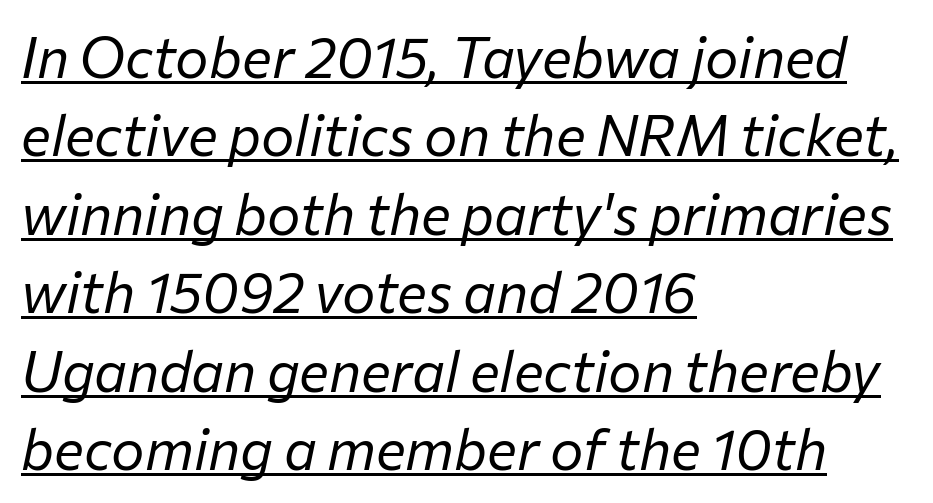
The image shows 56 px regular-weight type, italic (leaning right); set left-aligned, normal line spacing (1.4x), normal letter spacing, underlined; low stroke contrast and a medium x-height.
